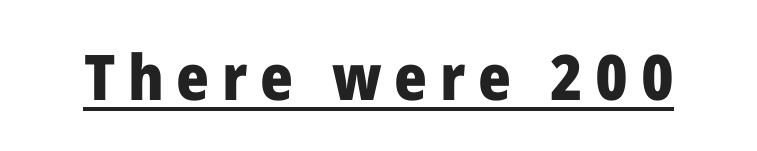
Q: Is the text bold? A: Yes.
Q: Is the text italic (slanted)? A: No, it is upright.
Q: Is the typeface a serif or a sans-serif typeface? A: Sans-serif.
Q: Is the text underlined? A: Yes.
Q: Is the spacing between letters normal or unusually wide? A: Unusually wide.
Q: Width (condensed, normal, or wide)? A: Normal.
Q: Stroke contrast? A: Low.
Q: x-height? A: Medium.
Q: Monospaced? A: No.
